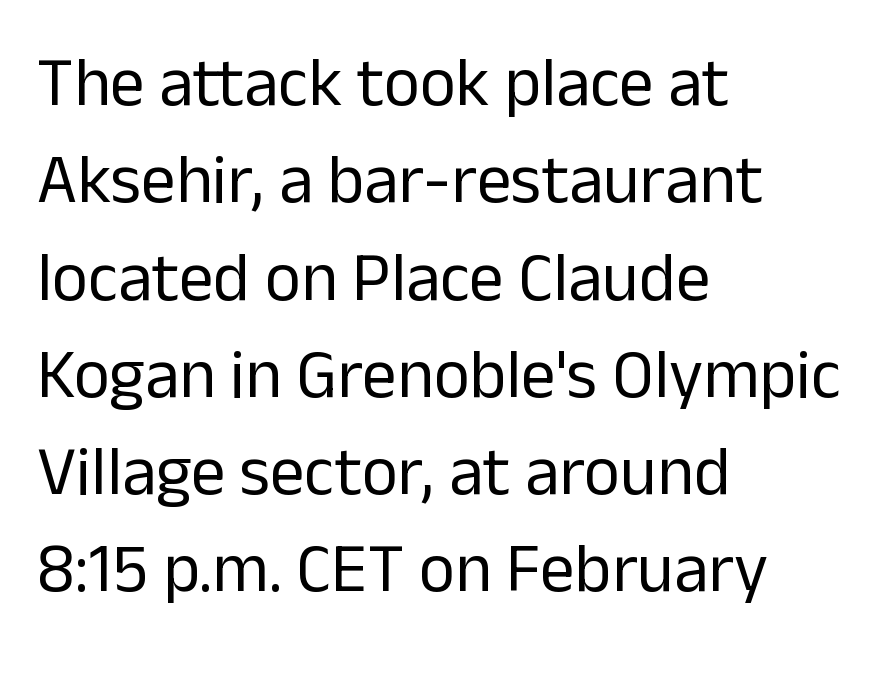
{"serif": "no", "italic": "no", "bold": "no", "weight": "regular", "width": "normal", "stroke_contrast": "low", "x_height": "medium", "monospaced": "no", "underline": "no", "align": "left", "line_spacing": "normal", "line_spacing_ratio": 1.41, "letter_spacing": "normal", "letter_spacing_em": 0.0, "glyph_px": 69}
